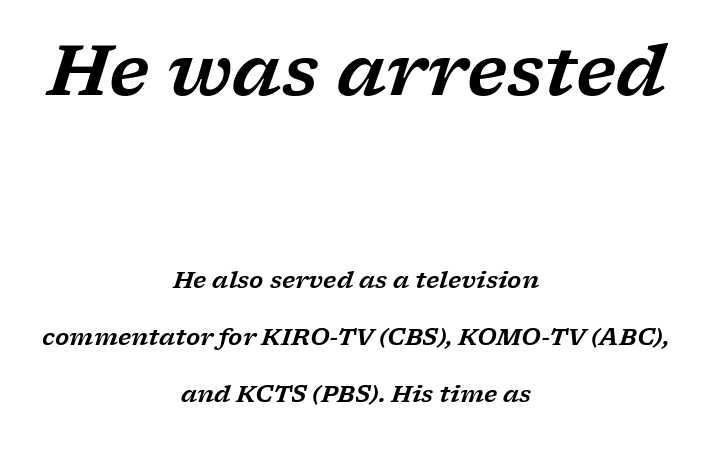
{"serif": "yes", "italic": "yes", "lean": "right", "slant_degrees": 17, "width": "wide", "stroke_contrast": "low", "x_height": "medium", "monospaced": "no", "underline": "no", "align": "center", "line_spacing": "loose", "line_spacing_ratio": 2.47, "letter_spacing": "normal", "letter_spacing_em": 0.0, "larger_block": "first", "size_ratio": 3.04, "glyph_px": 70}
